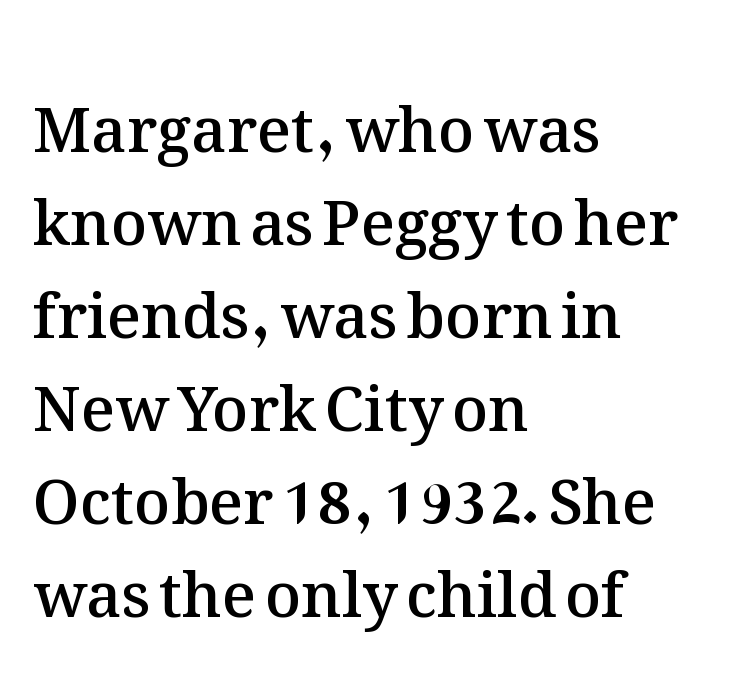
Q: Is the text bold? A: Semi-bold.
Q: Is the text italic (slanted)? A: No, it is upright.
Q: Is the text underlined? A: No.
Q: How is the paragraph aligned? A: Left-aligned.
Q: Is the spacing between letters normal or unusually wide? A: Normal.
Q: Is the spacing between lines tight, normal or loose? A: Normal.
Q: Width (condensed, normal, or wide)? A: Normal.
Q: Stroke contrast? A: Medium.
Q: x-height? A: Medium.
Q: Monospaced? A: No.
